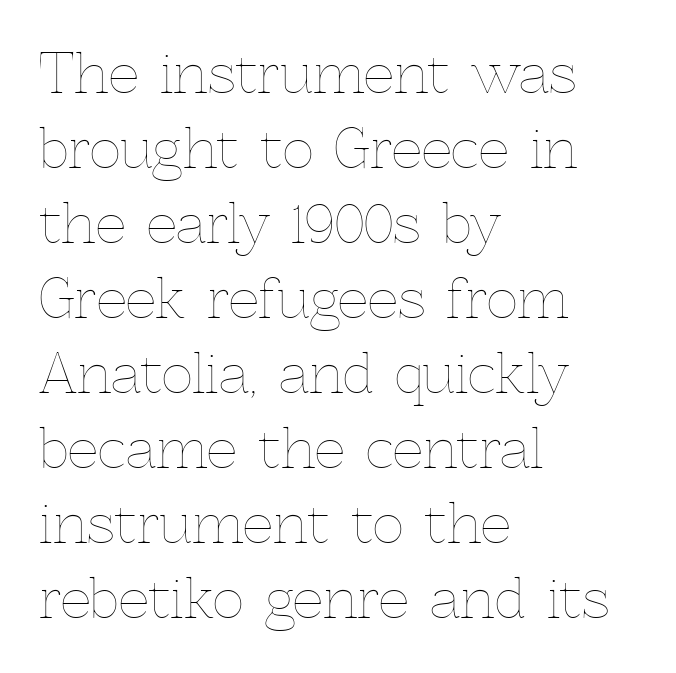
{"italic": "no", "bold": "no", "weight": "thin", "width": "normal", "x_height": "medium", "monospaced": "no", "underline": "no", "align": "left", "line_spacing": "normal", "line_spacing_ratio": 1.39, "letter_spacing": "normal", "letter_spacing_em": 0.0, "glyph_px": 54}
